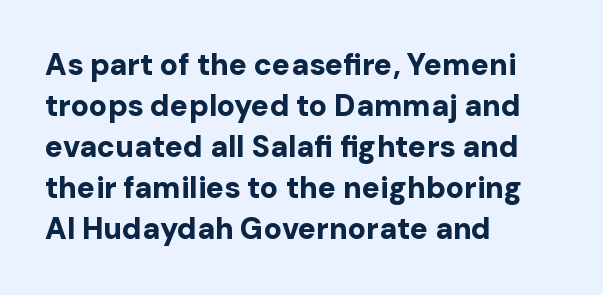
{"serif": "no", "italic": "no", "bold": "yes", "weight": "bold", "width": "normal", "stroke_contrast": "low", "x_height": "medium", "monospaced": "no", "underline": "no", "align": "left", "line_spacing": "normal", "line_spacing_ratio": 1.37, "letter_spacing": "normal", "letter_spacing_em": 0.0, "glyph_px": 30}
